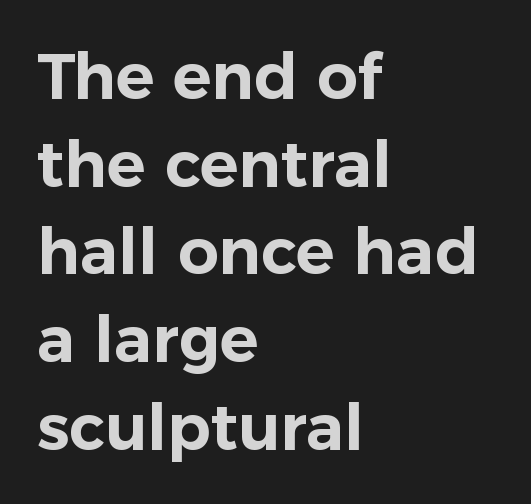
When letters stand straight like this, we call the style roman or upright. These lines are rendered in a variable-pitch font. Nobody touched the tracking dial on this one. Line starts are locked; line ends wander. Regarding leading, the lines here are spaced in the standard way.
